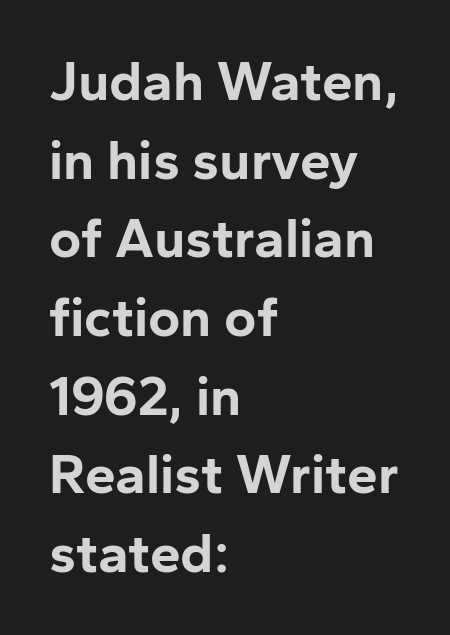
The image shows 55 px bold sans-serif type, upright; set left-aligned, normal line spacing (1.43x), normal letter spacing, not underlined; low stroke contrast and a medium x-height.
